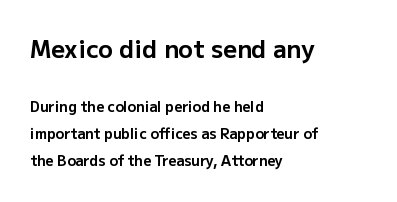
Q: Is the text bold? A: Yes.
Q: Is the text italic (slanted)? A: No, it is upright.
Q: Is the text underlined? A: No.
Q: How is the paragraph aligned? A: Left-aligned.
Q: Is the spacing between letters normal or unusually wide? A: Normal.
Q: Is the spacing between lines tight, normal or loose? A: Loose.
Q: Which block of text is set in a larger size, the first (top) or the second (bottom)? A: The first (top) one.
